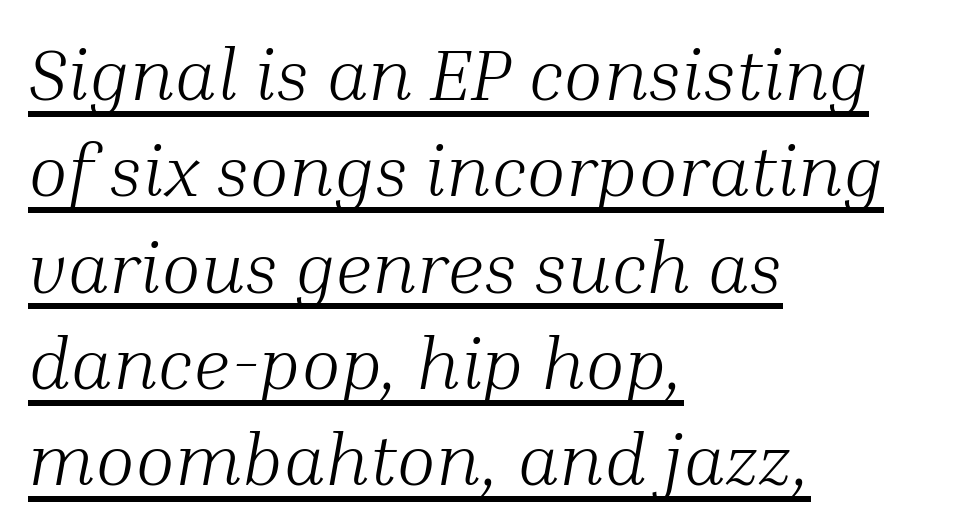
The image shows 73 px light serif type, italic (leaning right); set left-aligned, normal line spacing (1.32x), normal letter spacing, underlined; medium stroke contrast and a medium x-height.
